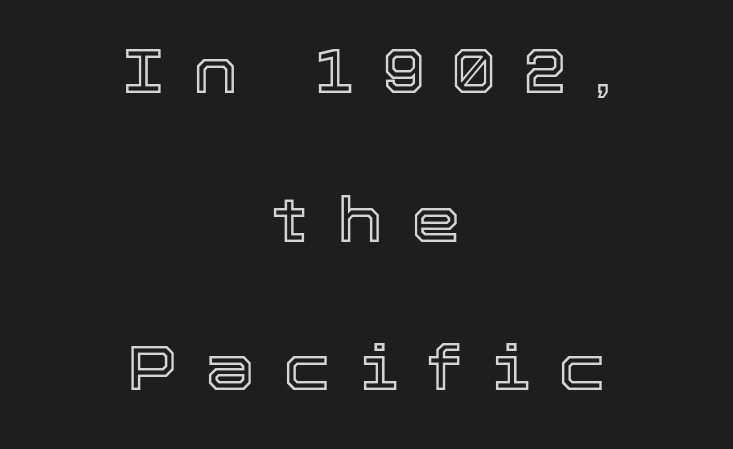
Think of a printed novel: that variable character pitch is what you see here. A typesetter would mark this as roman, not italic. Anything drawn beneath the words? Only blank space. The paragraph shown floats in the horizontal middle. Observe the wide spacing: letters keep a clear distance from each other.
